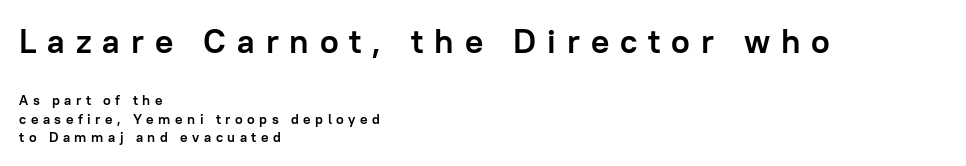
{"serif": "no", "italic": "no", "bold": "yes", "weight": "semibold", "width": "normal", "stroke_contrast": "low", "x_height": "medium", "monospaced": "no", "underline": "no", "align": "left", "line_spacing": "normal", "line_spacing_ratio": 1.32, "letter_spacing": "wide", "letter_spacing_em": 0.32, "larger_block": "first", "size_ratio": 2.43, "glyph_px": 34}
